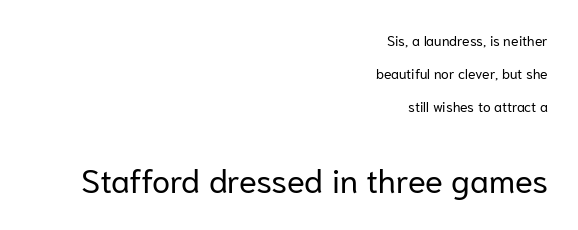
The image shows 33 px regular-weight sans-serif type, upright; set right-aligned, loose line spacing (2.36x), normal letter spacing, not underlined; the second (bottom) block is 2.36x larger; low stroke contrast and a medium x-height.
